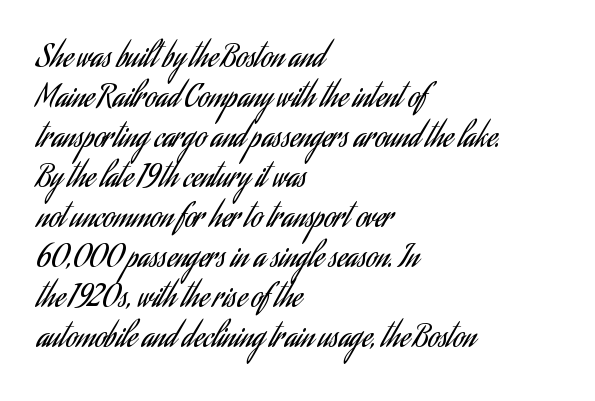
The image shows 31 px regular-weight, condensed sans-serif type; set left-aligned, normal line spacing (1.29x), normal letter spacing, not underlined; low stroke contrast and a small x-height.
